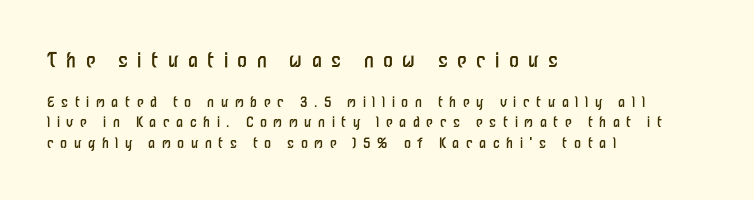
{"italic": "no", "bold": "no", "underline": "no", "align": "left", "line_spacing": "normal", "line_spacing_ratio": 1.48, "letter_spacing": "wide", "letter_spacing_em": 0.47, "larger_block": "first", "size_ratio": 1.43, "glyph_px": 20}
